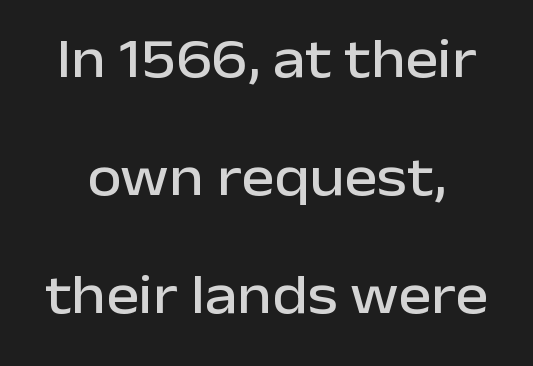
The font's upright variant was chosen for this text. Quick note: interline space is abundant. This sample uses plain, unmodified letter spacing. The characters display no serif detailing; their extremities are plain. Underline: absent. Proportional: the letters do not fall into vertical columns.
